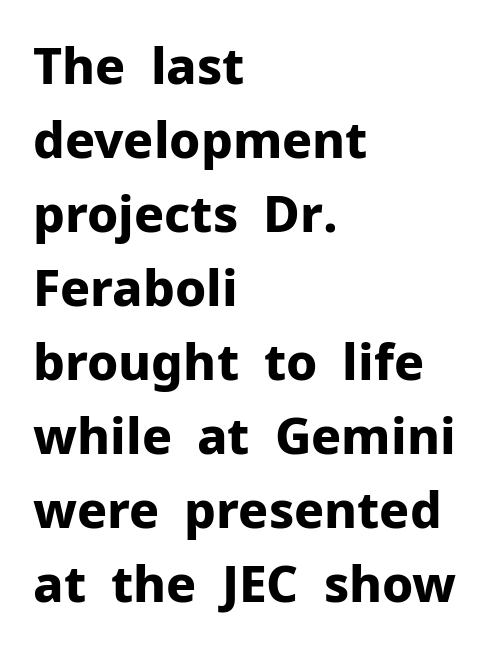
{"serif": "no", "italic": "no", "bold": "yes", "weight": "bold", "width": "normal", "stroke_contrast": "low", "x_height": "medium", "monospaced": "no", "underline": "no", "align": "left", "line_spacing": "normal", "line_spacing_ratio": 1.48, "letter_spacing": "normal", "letter_spacing_em": 0.0, "glyph_px": 50}
